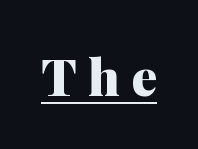
{"serif": "yes", "italic": "no", "bold": "yes", "weight": "heavy", "width": "normal", "stroke_contrast": "medium", "x_height": "medium", "monospaced": "no", "underline": "yes", "letter_spacing": "wide", "letter_spacing_em": 0.22, "glyph_px": 51}
